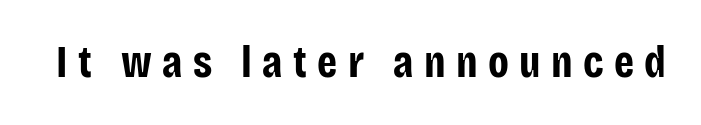
The face used here is proportionally spaced, like ordinary book or web type. The text was rendered using a sans face with plain stroke endings. Each glyph is drawn with heavy, bold strokes. This rendering widens character spacing well past its baseline value. The typography opts for an upright posture over an oblique one. A bare baseline throughout the passage.
